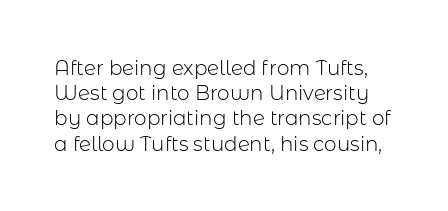
{"italic": "no", "bold": "no", "underline": "no", "line_spacing": "normal", "line_spacing_ratio": 1.26, "letter_spacing": "normal", "letter_spacing_em": 0.0, "glyph_px": 20}
